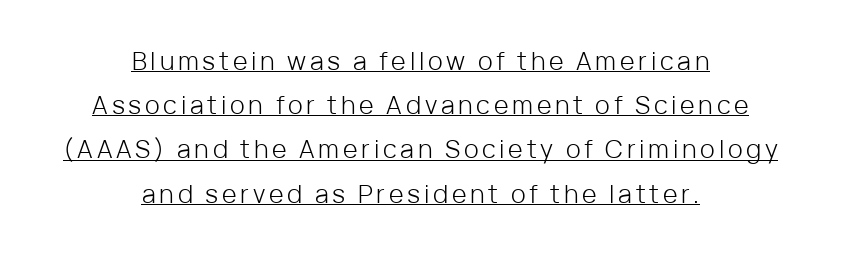
The image shows 25 px text type, upright; set centered, line spacing 1.77x, underlined.
